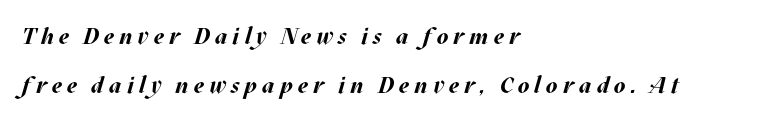
These lines stand farther apart than default settings would place them. Where is the straight margin? On the left. The zone under the glyphs is completely vacant. The letters are spread apart with noticeably loose tracking. The axis of the letterforms is tilted away from vertical.
